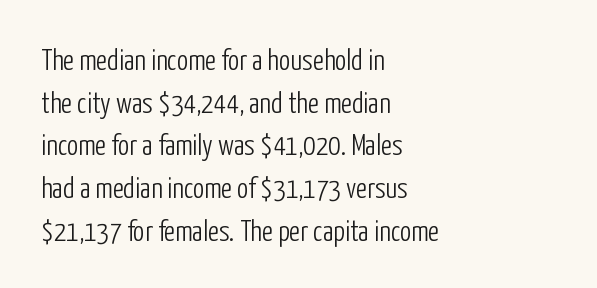
Q: Is the text bold? A: No.
Q: Is the text italic (slanted)? A: No, it is upright.
Q: Is the typeface a serif or a sans-serif typeface? A: Sans-serif.
Q: Is the text underlined? A: No.
Q: How is the paragraph aligned? A: Left-aligned.
Q: Is the spacing between letters normal or unusually wide? A: Normal.
Q: Is the spacing between lines tight, normal or loose? A: Normal.
Q: Width (condensed, normal, or wide)? A: Condensed.
Q: Stroke contrast? A: Low.
Q: x-height? A: Medium.
Q: Monospaced? A: No.
